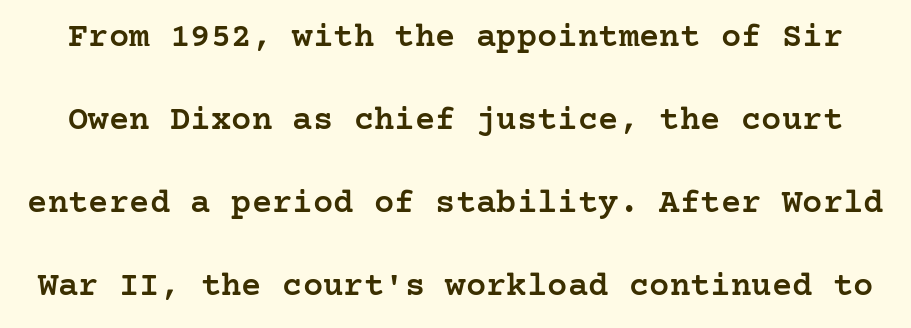
Q: Is the text bold? A: Semi-bold.
Q: Is the text italic (slanted)? A: No, it is upright.
Q: Is the typeface a serif or a sans-serif typeface? A: Serif.
Q: Is the text underlined? A: No.
Q: Is the spacing between letters normal or unusually wide? A: Normal.
Q: Is the spacing between lines tight, normal or loose? A: Loose.
Q: Width (condensed, normal, or wide)? A: Normal.
Q: Stroke contrast? A: Low.
Q: x-height? A: Medium.
